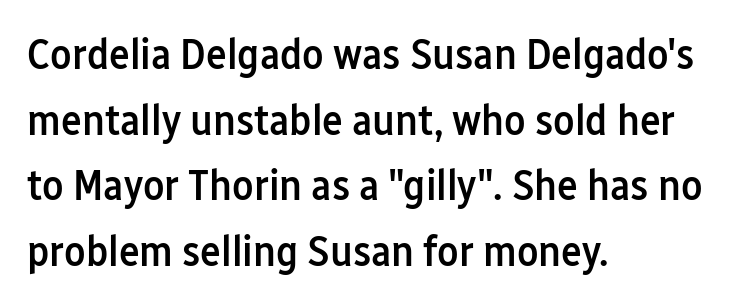
Q: Is the text bold? A: Semi-bold.
Q: Is the text italic (slanted)? A: No, it is upright.
Q: Is the typeface a serif or a sans-serif typeface? A: Sans-serif.
Q: Is the text underlined? A: No.
Q: How is the paragraph aligned? A: Left-aligned.
Q: Is the spacing between letters normal or unusually wide? A: Normal.
Q: Is the spacing between lines tight, normal or loose? A: Normal.
Q: Width (condensed, normal, or wide)? A: Condensed.
Q: Stroke contrast? A: Low.
Q: x-height? A: Medium.
Q: Monospaced? A: No.
